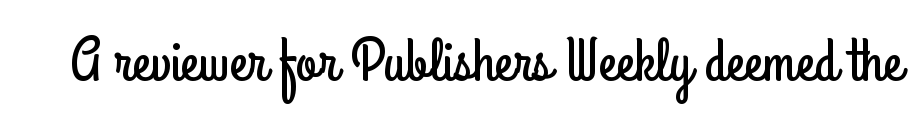
Q: Is the typeface a serif or a sans-serif typeface? A: Sans-serif.
Q: Is the text underlined? A: No.
Q: Is the spacing between letters normal or unusually wide? A: Normal.
Q: Width (condensed, normal, or wide)? A: Condensed.
Q: Stroke contrast? A: Low.
Q: x-height? A: Small.
Q: Monospaced? A: No.
